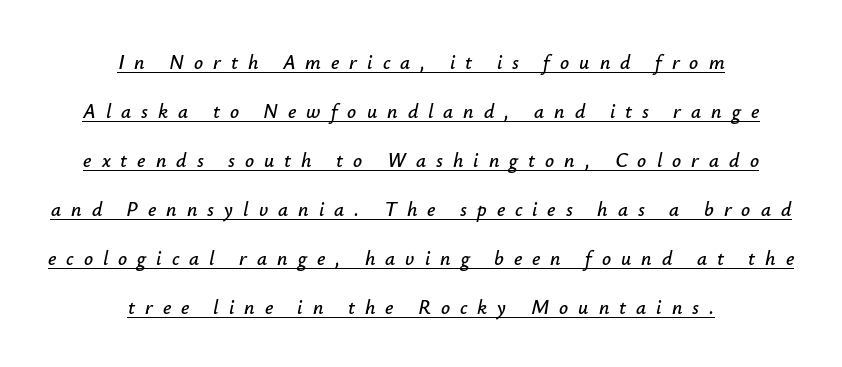
Q: Is the text italic (slanted)? A: Yes, it leans right by about 12 degrees.
Q: Is the text underlined? A: Yes.
Q: How is the paragraph aligned? A: Centered.
Q: Is the spacing between letters normal or unusually wide? A: Unusually wide.
Q: Is the spacing between lines tight, normal or loose? A: Loose.
